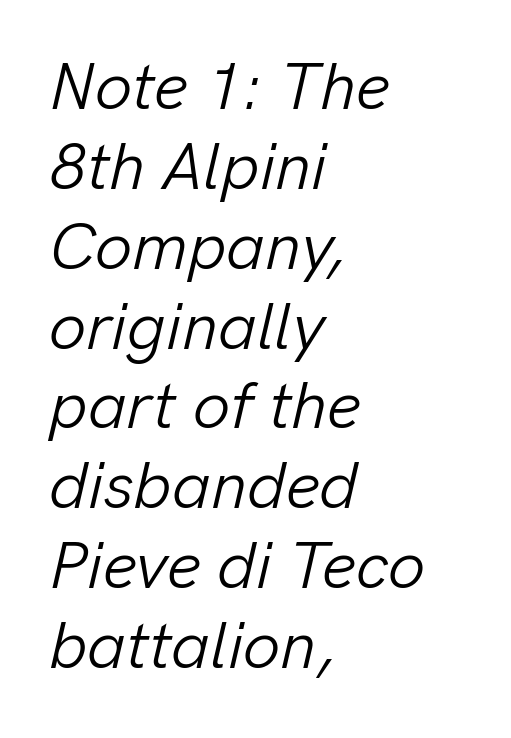
Q: Is the text bold? A: No.
Q: Is the text italic (slanted)? A: Yes, it leans right by about 13 degrees.
Q: Is the text underlined? A: No.
Q: How is the paragraph aligned? A: Left-aligned.
Q: Is the spacing between letters normal or unusually wide? A: Normal.
Q: Width (condensed, normal, or wide)? A: Normal.
Q: Stroke contrast? A: Low.
Q: x-height? A: Medium.
Q: Monospaced? A: No.
